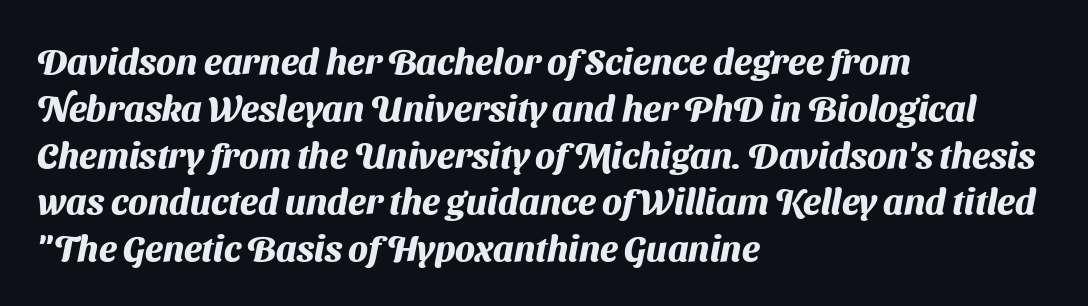
A full-strength bold gives these letters their thick strokes. Is there much room between lines? A standard amount, neither cramped nor airy. Here the designer chose a conventional face with non-uniform glyph widths. Honestly, the letter spacing is just normal — you wouldn't notice it.
